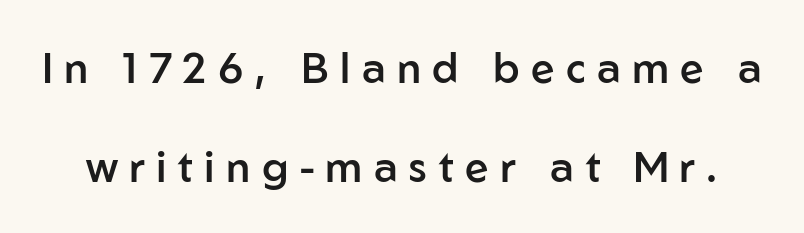
{"serif": "no", "italic": "no", "bold": "semi", "weight": "semibold", "width": "normal", "stroke_contrast": "low", "x_height": "medium", "monospaced": "no", "underline": "no", "line_spacing": "loose", "line_spacing_ratio": 2.36, "letter_spacing": "wide", "letter_spacing_em": 0.27, "glyph_px": 42}
